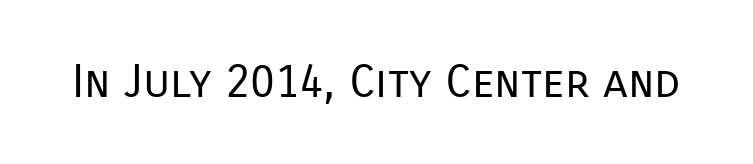
Nothing heavy about these letters — not bold at all. Rule under the text: the space is simply empty. Standard letterfit; no display-style spreading of the glyphs. The rendering uses natural spacing where letterforms have individual widths. You can tell from the bare stems that sans-serif type was used.
